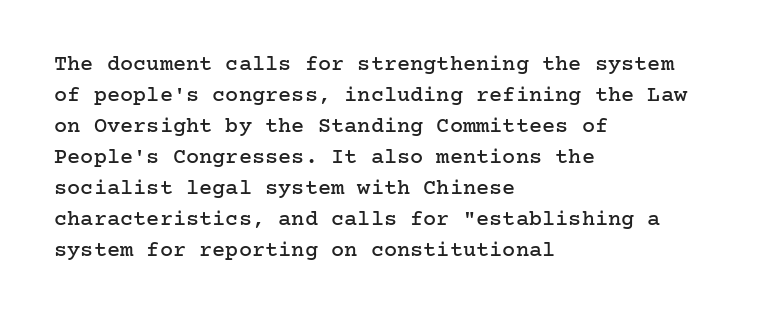
Q: Is the text italic (slanted)? A: No, it is upright.
Q: Is the text underlined? A: No.
Q: How is the paragraph aligned? A: Left-aligned.
Q: Is the spacing between letters normal or unusually wide? A: Normal.
Q: Is the spacing between lines tight, normal or loose? A: Normal.
